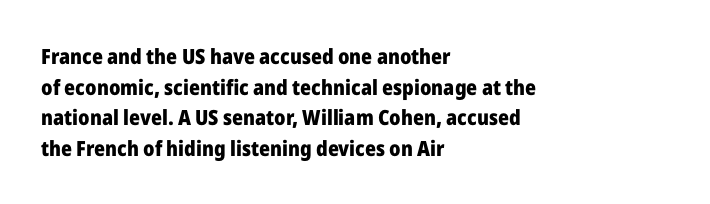
{"italic": "no", "bold": "yes", "underline": "no", "align": "left", "line_spacing": "normal", "line_spacing_ratio": 1.46, "letter_spacing": "normal", "letter_spacing_em": 0.0, "glyph_px": 21}
